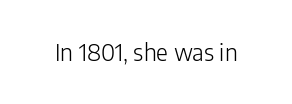
The image shows 23 px text type, upright; set normal letter spacing, not underlined.
